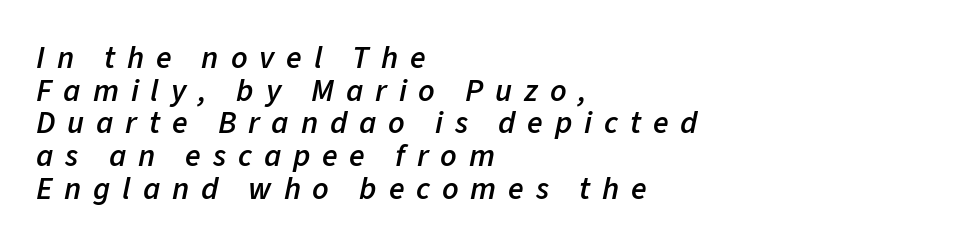
Q: Is the text bold? A: Semi-bold.
Q: Is the text italic (slanted)? A: Yes, it leans right by about 11 degrees.
Q: Is the text underlined? A: No.
Q: How is the paragraph aligned? A: Left-aligned.
Q: Is the spacing between letters normal or unusually wide? A: Unusually wide.
Q: Is the spacing between lines tight, normal or loose? A: Tight.
Q: Width (condensed, normal, or wide)? A: Normal.
Q: Stroke contrast? A: Low.
Q: x-height? A: Medium.
Q: Monospaced? A: No.
